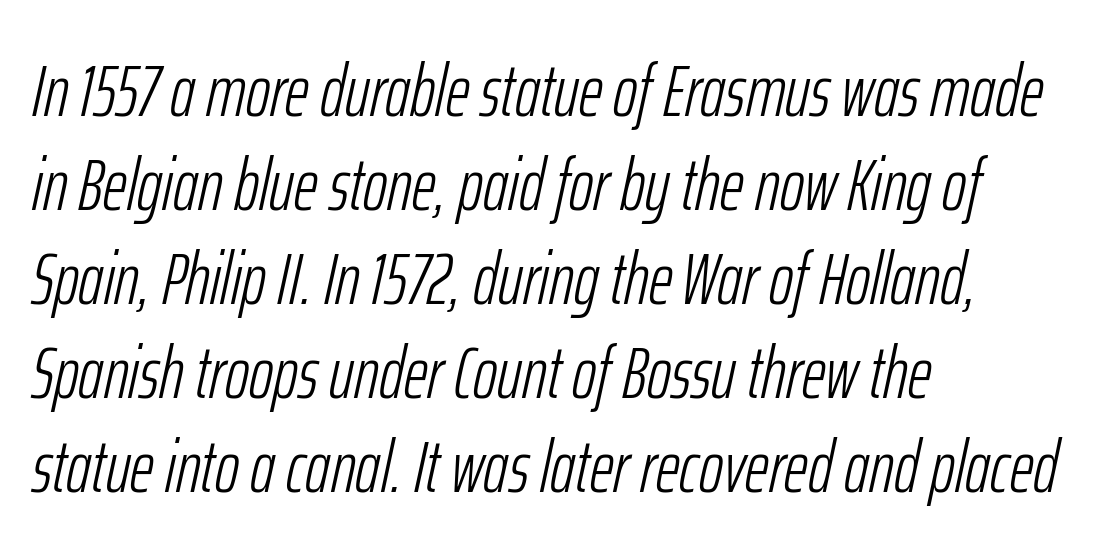
Q: Is the text bold? A: No.
Q: Is the text italic (slanted)? A: Yes, it leans right by about 12 degrees.
Q: Is the text underlined? A: No.
Q: How is the paragraph aligned? A: Left-aligned.
Q: Is the spacing between letters normal or unusually wide? A: Normal.
Q: Is the spacing between lines tight, normal or loose? A: Normal.
Q: Width (condensed, normal, or wide)? A: Condensed.
Q: Stroke contrast? A: Low.
Q: x-height? A: Medium.
Q: Monospaced? A: No.
